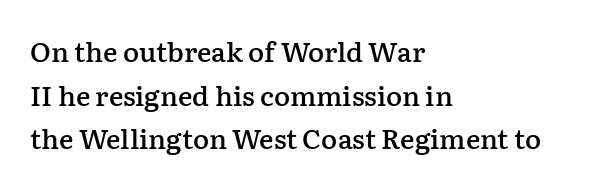
The image shows 27 px text type, upright; set left-aligned, normal line spacing (1.62x), normal letter spacing, not underlined.
